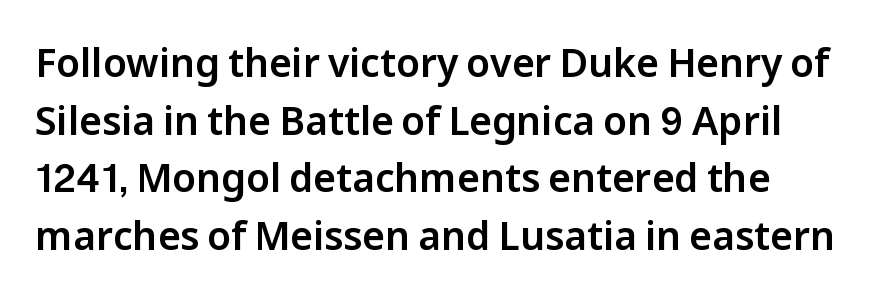
Q: Is the text italic (slanted)? A: No, it is upright.
Q: Is the typeface a serif or a sans-serif typeface? A: Sans-serif.
Q: Is the text underlined? A: No.
Q: Is the spacing between letters normal or unusually wide? A: Normal.
Q: Is the spacing between lines tight, normal or loose? A: Normal.
Q: Width (condensed, normal, or wide)? A: Normal.
Q: Stroke contrast? A: Low.
Q: x-height? A: Medium.
Q: Monospaced? A: No.
